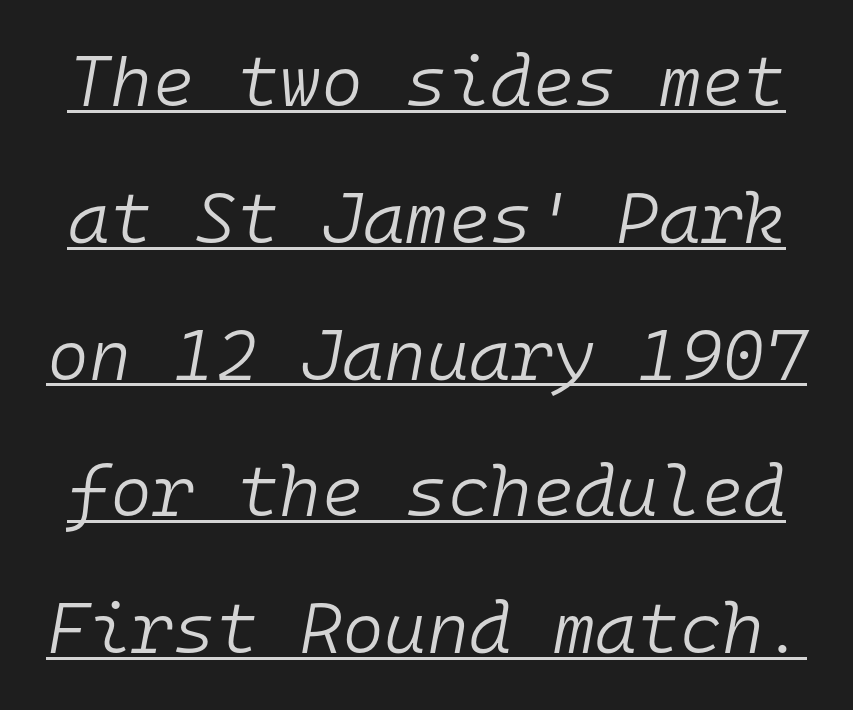
Q: Is the text bold? A: No.
Q: Is the text italic (slanted)? A: Yes, it leans right by about 10 degrees.
Q: Is the text underlined? A: Yes.
Q: Is the spacing between letters normal or unusually wide? A: Normal.
Q: Is the spacing between lines tight, normal or loose? A: Loose.
Q: Width (condensed, normal, or wide)? A: Normal.
Q: Stroke contrast? A: Low.
Q: x-height? A: Medium.
Q: Monospaced? A: Yes.
